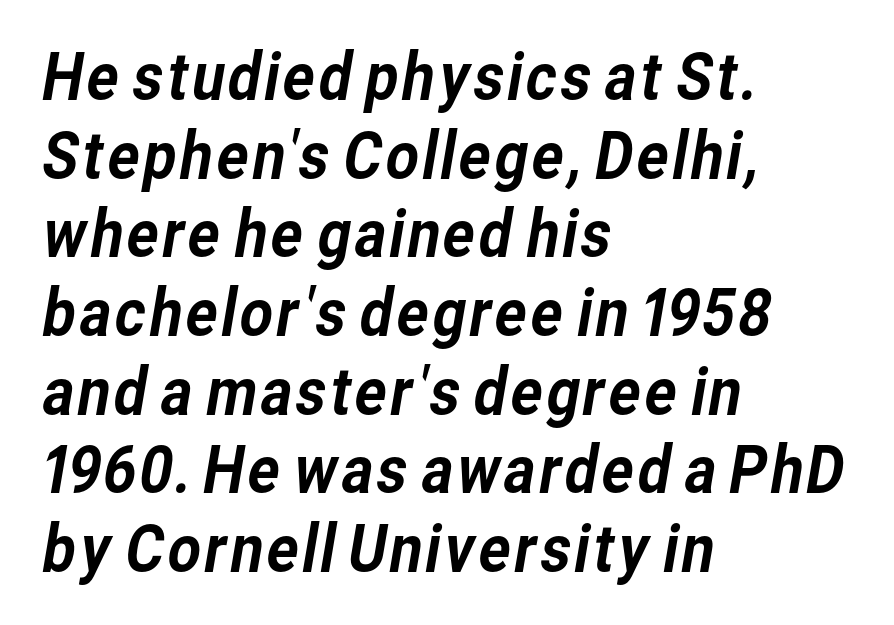
Q: Is the typeface a serif or a sans-serif typeface? A: Sans-serif.
Q: Is the text underlined? A: No.
Q: How is the paragraph aligned? A: Left-aligned.
Q: Is the spacing between letters normal or unusually wide? A: Normal.
Q: Width (condensed, normal, or wide)? A: Normal.
Q: Stroke contrast? A: Low.
Q: x-height? A: Medium.
Q: Monospaced? A: No.
